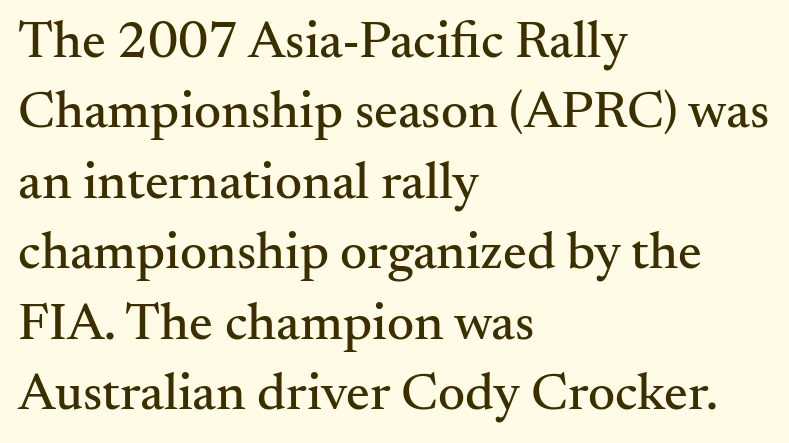
{"serif": "yes", "italic": "no", "width": "normal", "stroke_contrast": "medium", "x_height": "small", "monospaced": "no", "underline": "no", "align": "left", "line_spacing": "normal", "line_spacing_ratio": 1.33, "letter_spacing": "normal", "letter_spacing_em": 0.0, "glyph_px": 53}
